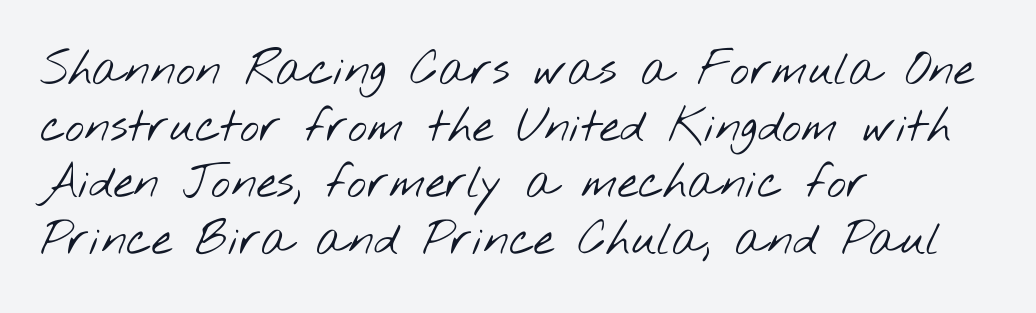
Lines of text with bare space underneath. Letters have the restrained weight of plain body copy at most. Serifs: no, the terminals of the letterforms are clean. Line starts are locked; line ends wander. You could call the tracking neutral — neither tight nor loose. Looks like regular typesetting: each glyph gets only the width it needs.
